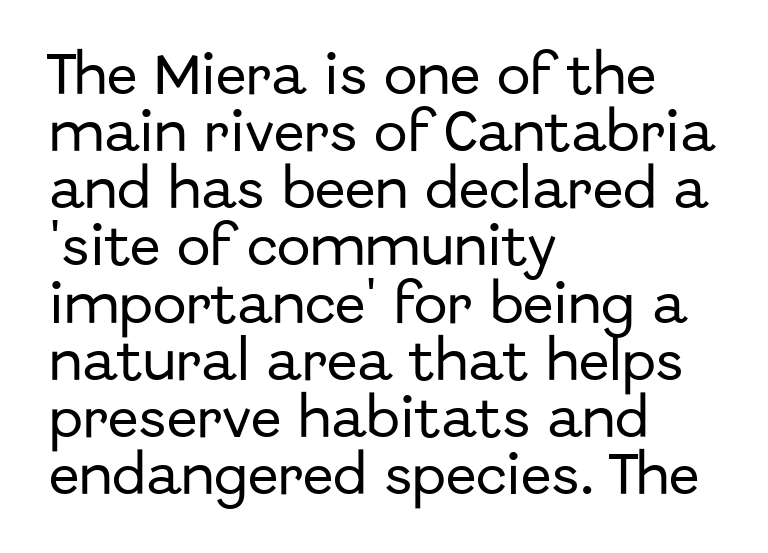
The image shows 45 px sans-serif type, upright; set left-aligned, normal line spacing (1.27x), normal letter spacing, not underlined; low stroke contrast and a medium x-height.
